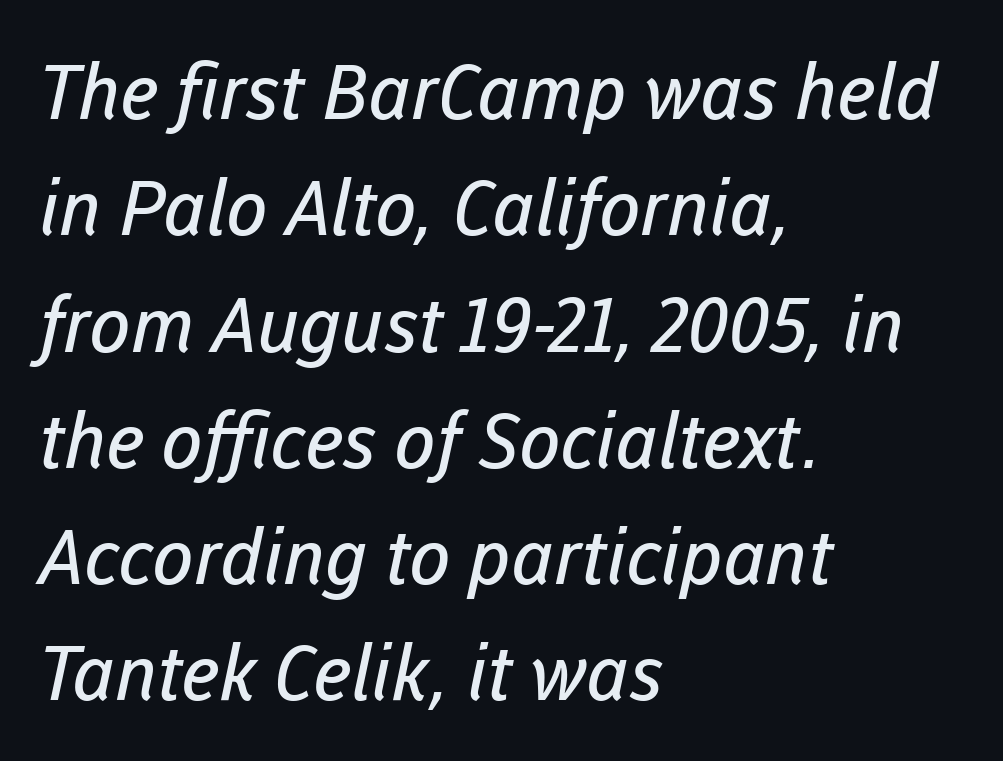
In terms of leading, this rendering sits right in the middle. Every row of glyphs begins at an identical x-position on the left. The font sits on the lighter half of the weight spectrum, regular included. Check where the strokes stop: nothing finishes them off — pure sans. Short note: letters normally spaced. This sample has the flowing, uneven cadence of proportional lettering.
